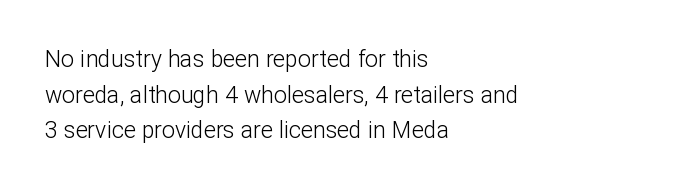
{"italic": "no", "bold": "no", "underline": "no", "align": "left", "line_spacing": "normal", "line_spacing_ratio": 1.55, "letter_spacing": "normal", "letter_spacing_em": 0.0, "glyph_px": 23}
